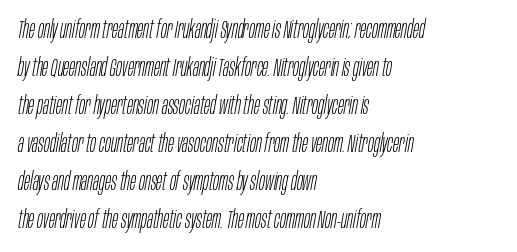
{"italic": "yes", "lean": "right", "slant_degrees": 10, "bold": "no", "underline": "no", "align": "left", "line_spacing": "normal", "line_spacing_ratio": 1.52, "letter_spacing": "normal", "letter_spacing_em": 0.0, "glyph_px": 25}
